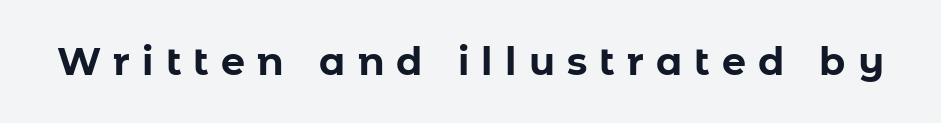
Q: Is the text bold? A: Yes.
Q: Is the text italic (slanted)? A: No, it is upright.
Q: Is the typeface a serif or a sans-serif typeface? A: Sans-serif.
Q: Is the text underlined? A: No.
Q: Is the spacing between letters normal or unusually wide? A: Unusually wide.
Q: Width (condensed, normal, or wide)? A: Normal.
Q: Stroke contrast? A: Low.
Q: x-height? A: Medium.
Q: Monospaced? A: No.
